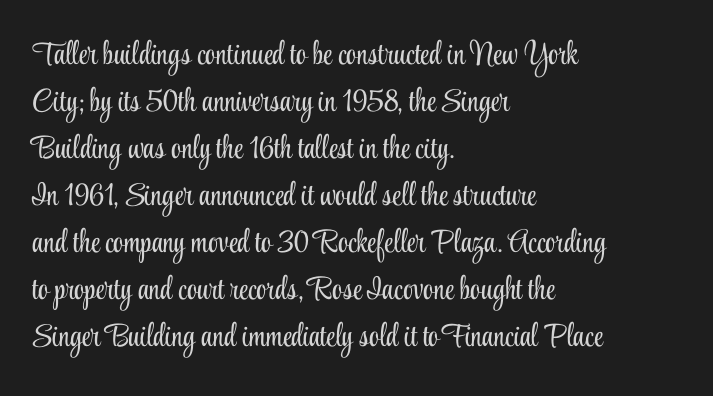
The typesetting does not lean heavy: it is not bold. The designer left line spacing at the default. Inter-character spacing is left at the font's built-in metrics. This rendering features lettering with no underline. Yep, those are serifs on the letters.
